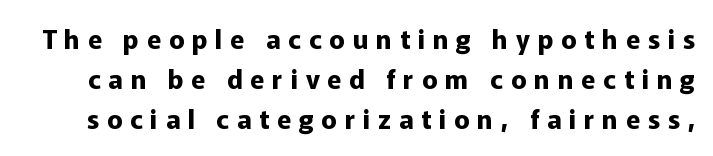
Q: Is the text bold? A: Yes.
Q: Is the text italic (slanted)? A: No, it is upright.
Q: Is the text underlined? A: No.
Q: Is the spacing between letters normal or unusually wide? A: Unusually wide.
Q: Is the spacing between lines tight, normal or loose? A: Normal.
